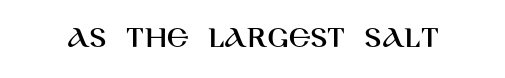
The image shows 32 px sans-serif type, upright; set normal letter spacing, not underlined; high stroke contrast and a large x-height.
